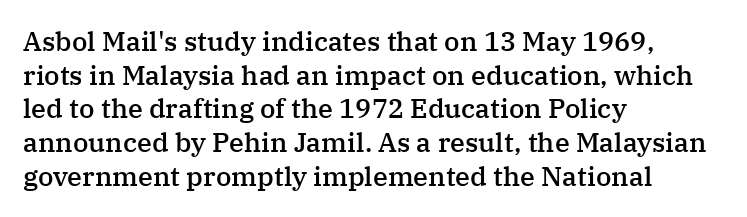
The image shows 27 px text type, upright; set left-aligned, normal line spacing (1.25x), normal letter spacing, not underlined.
